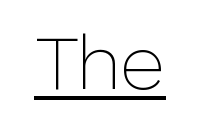
Think of a printed novel: that variable character pitch is what you see here. Letterform terminals end flat and unadorned throughout the passage. Nothing heavy about these letters — not bold at all. Default kerning and tracking; the words read as compact shapes.
